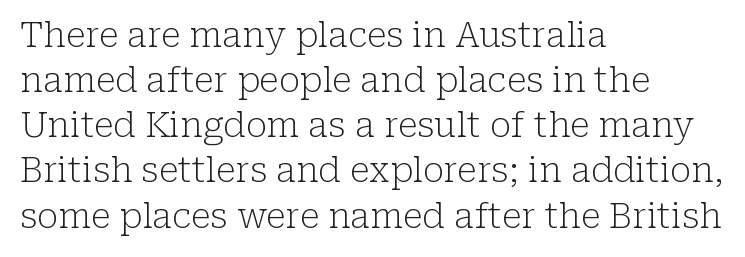
Stems and bowls with no extra thickness — not bold. Do the characters align in a grid? No, the font is proportional. The block of text has a typical density, with ordinary space between rows. Designer's note — italics off, roman on. The baseline area is clear.
